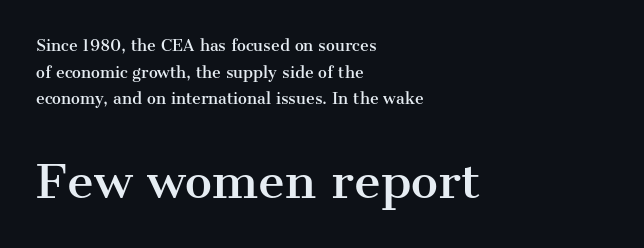
Spacing between characters is what you'd get straight out of the box. Regarding serifs, this sample has them. Caption: upper text group reduced, lower text group enlarged. The letters advance in unequal steps, a hallmark of proportional type. Any mark beneath the type? The region is blank.
